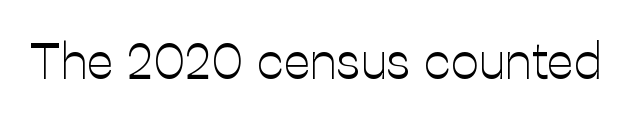
Q: Is the text bold? A: No.
Q: Is the text italic (slanted)? A: No, it is upright.
Q: Is the typeface a serif or a sans-serif typeface? A: Sans-serif.
Q: Is the text underlined? A: No.
Q: Is the spacing between letters normal or unusually wide? A: Normal.
Q: Width (condensed, normal, or wide)? A: Normal.
Q: Stroke contrast? A: Low.
Q: x-height? A: Medium.
Q: Monospaced? A: No.
